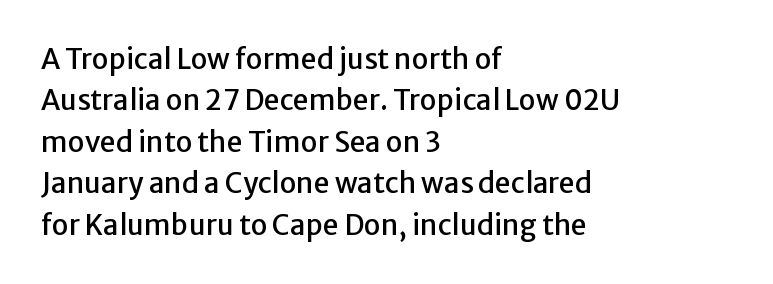
Q: Is the text italic (slanted)? A: No, it is upright.
Q: Is the typeface a serif or a sans-serif typeface? A: Sans-serif.
Q: Is the text underlined? A: No.
Q: How is the paragraph aligned? A: Left-aligned.
Q: Is the spacing between letters normal or unusually wide? A: Normal.
Q: Is the spacing between lines tight, normal or loose? A: Normal.
Q: Width (condensed, normal, or wide)? A: Normal.
Q: Stroke contrast? A: Low.
Q: x-height? A: Medium.
Q: Monospaced? A: No.
